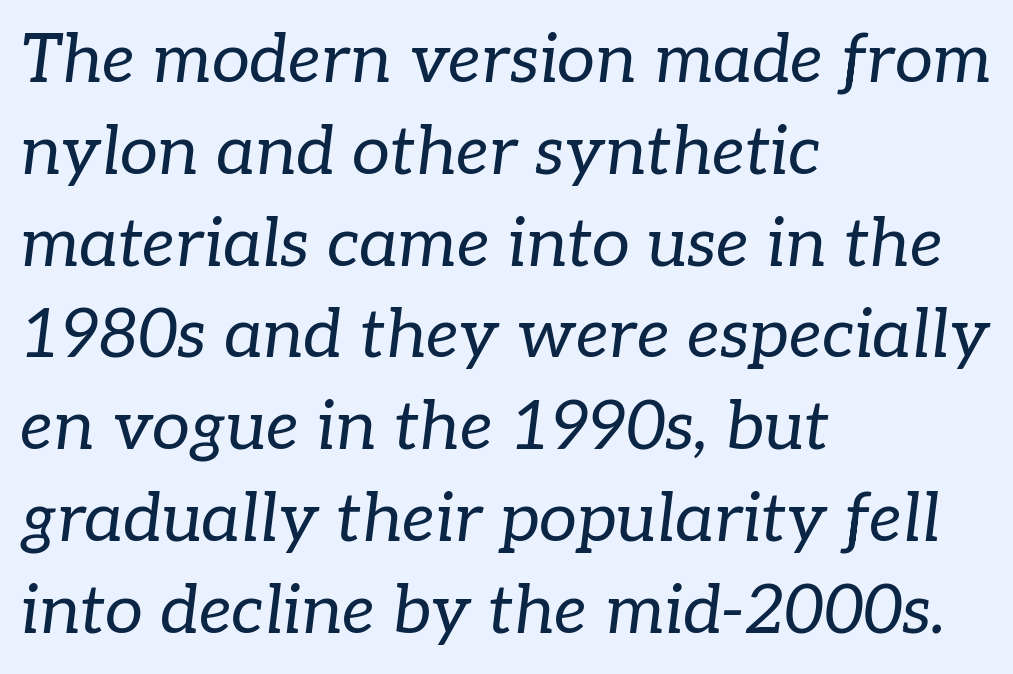
The specimen reads as italic at a glance. Weight: not bold — regular or lighter. A student would call this left alignment; a typographer would say flush left, rag right. Characters follow at the spacing the type designer built in.
